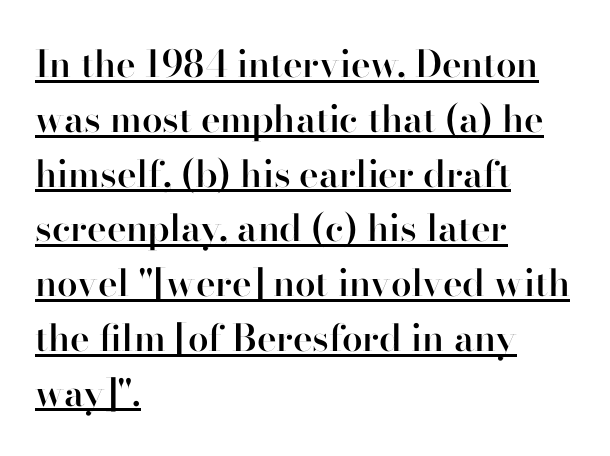
Q: Is the text bold? A: Semi-bold.
Q: Is the text italic (slanted)? A: No, it is upright.
Q: Is the typeface a serif or a sans-serif typeface? A: Sans-serif.
Q: Is the text underlined? A: Yes.
Q: How is the paragraph aligned? A: Left-aligned.
Q: Is the spacing between letters normal or unusually wide? A: Normal.
Q: Is the spacing between lines tight, normal or loose? A: Normal.
Q: Width (condensed, normal, or wide)? A: Normal.
Q: Stroke contrast? A: High.
Q: x-height? A: Small.
Q: Monospaced? A: No.
